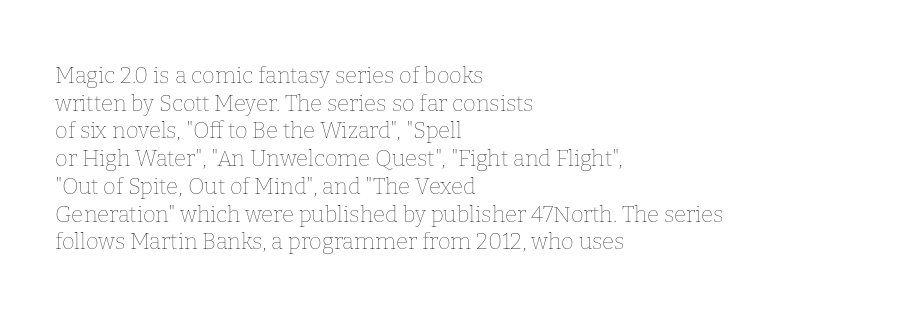
The typeface has the unassuming heft of standard copy or less. Vertical strokes here are truly vertical. A clean baseline with only descenders dipping below it. Default kerning and tracking; the words read as compact shapes.
